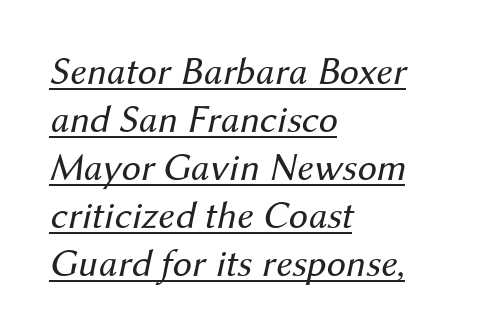
{"italic": "yes", "lean": "right", "slant_degrees": 12, "bold": "no", "weight": "regular", "width": "normal", "stroke_contrast": "medium", "x_height": "medium", "monospaced": "no", "underline": "yes", "align": "left", "line_spacing_ratio": 1.23, "letter_spacing": "normal", "letter_spacing_em": 0.0, "glyph_px": 39}
